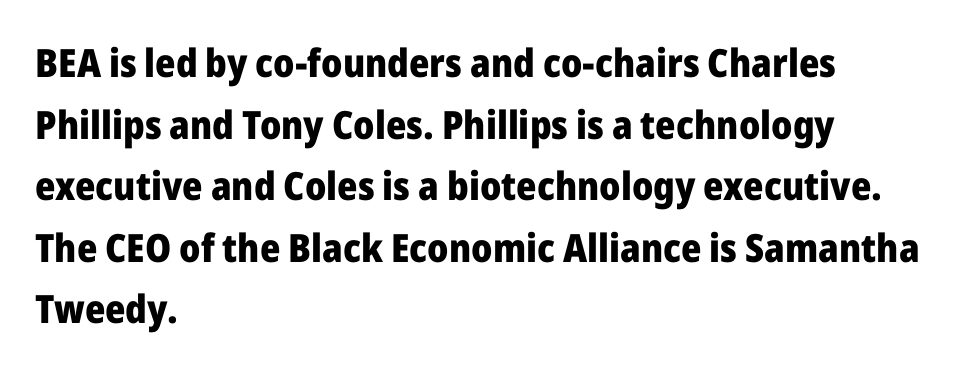
Q: Is the text bold? A: Yes.
Q: Is the text italic (slanted)? A: No, it is upright.
Q: Is the typeface a serif or a sans-serif typeface? A: Sans-serif.
Q: Is the text underlined? A: No.
Q: How is the paragraph aligned? A: Left-aligned.
Q: Is the spacing between letters normal or unusually wide? A: Normal.
Q: Is the spacing between lines tight, normal or loose? A: Normal.
Q: Width (condensed, normal, or wide)? A: Normal.
Q: Stroke contrast? A: Low.
Q: x-height? A: Medium.
Q: Monospaced? A: No.
